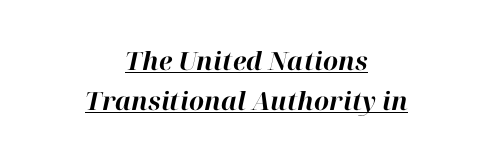
Visually the block forms a symmetrical silhouette, jagged on both flanks. Words appear dense and cohesive because spacing is normal. Does the lettering tilt? It does — this is italic. The string is rendered with underlining switched on. As a designer I'd log this as weight 700, bold. This block has exactly the height ordinary leading produces.
